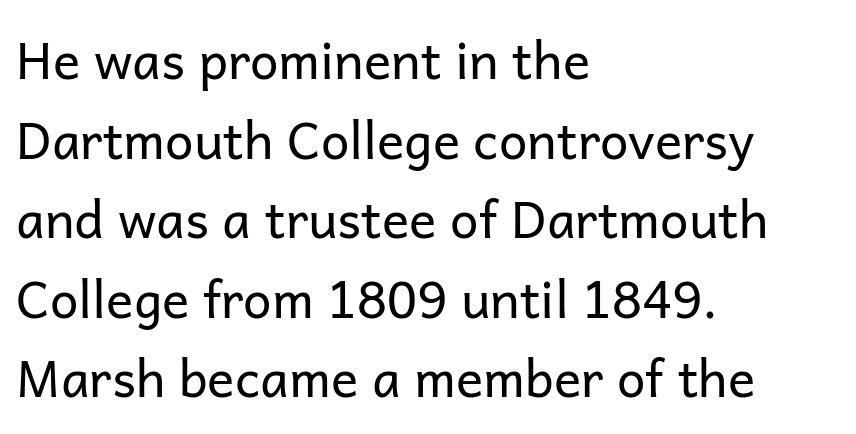
{"serif": "no", "italic": "no", "bold": "no", "weight": "regular", "width": "normal", "stroke_contrast": "low", "x_height": "medium", "monospaced": "no", "underline": "no", "align": "left", "line_spacing": "normal", "line_spacing_ratio": 1.56, "letter_spacing": "normal", "letter_spacing_em": 0.0, "glyph_px": 51}
